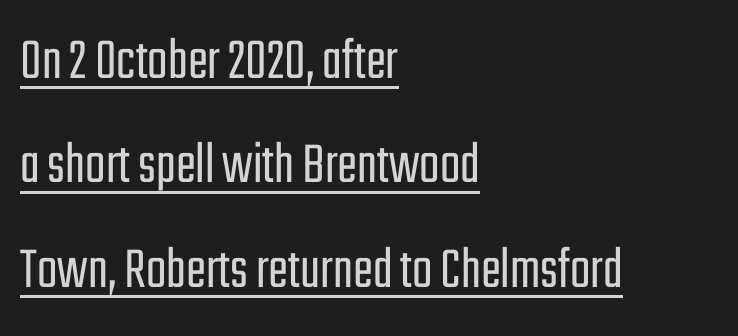
The image shows 60 px light, condensed sans-serif type, upright; set left-aligned, line spacing 1.74x, normal letter spacing, underlined; low stroke contrast and a medium x-height.
